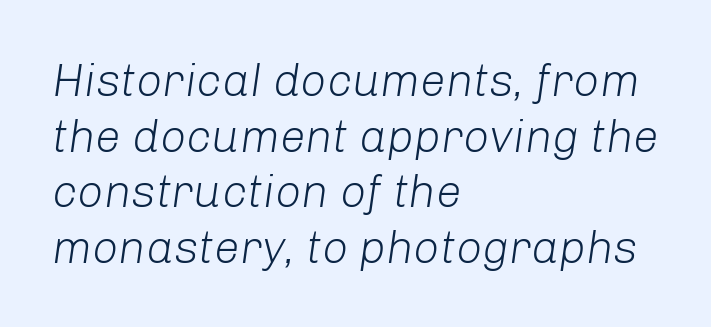
{"italic": "yes", "lean": "right", "slant_degrees": 8, "bold": "no", "weight": "light", "width": "normal", "stroke_contrast": "low", "x_height": "medium", "monospaced": "no", "underline": "no", "align": "left", "line_spacing_ratio": 1.21, "letter_spacing": "normal", "letter_spacing_em": 0.0, "glyph_px": 46}
